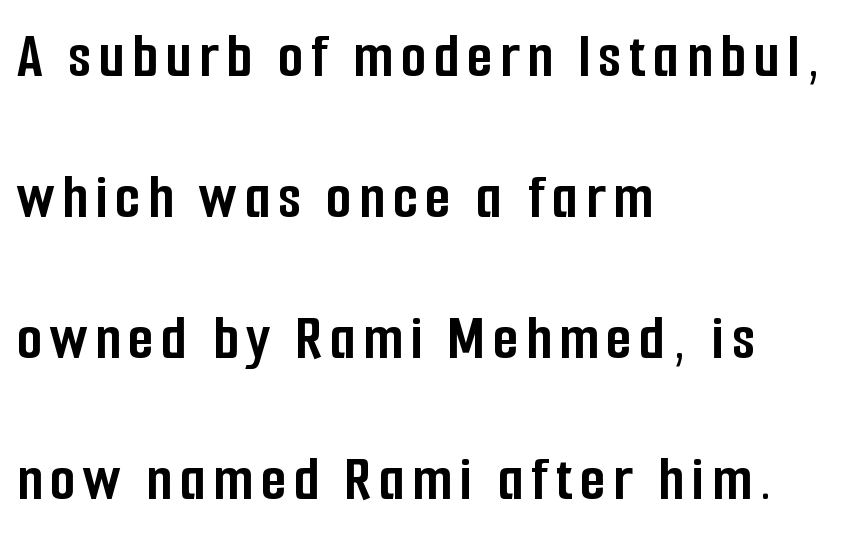
{"serif": "no", "italic": "no", "bold": "yes", "weight": "semibold", "width": "condensed", "stroke_contrast": "low", "x_height": "medium", "monospaced": "no", "underline": "no", "align": "left", "line_spacing": "loose", "line_spacing_ratio": 2.17, "glyph_px": 65}
